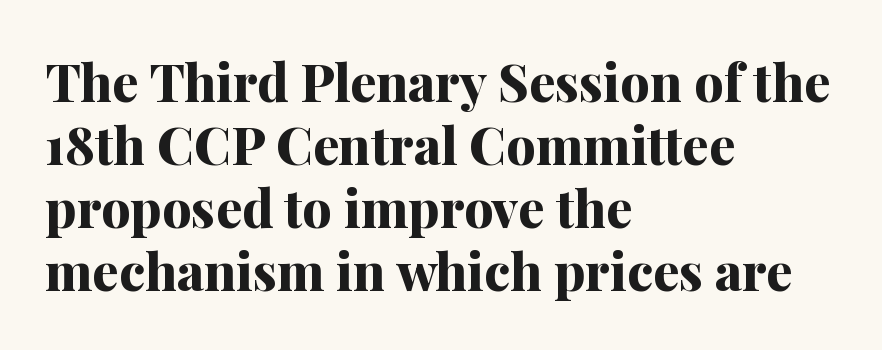
{"serif": "yes", "italic": "no", "bold": "yes", "weight": "bold", "width": "normal", "stroke_contrast": "medium", "x_height": "medium", "monospaced": "no", "underline": "no", "align": "left", "line_spacing_ratio": 1.21, "letter_spacing": "normal", "letter_spacing_em": 0.0, "glyph_px": 52}
